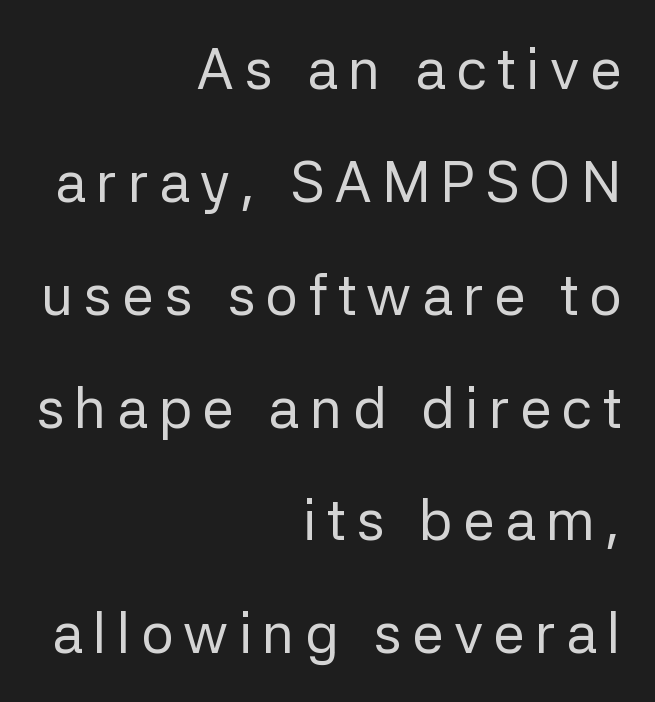
{"serif": "no", "italic": "no", "bold": "no", "weight": "regular", "width": "normal", "stroke_contrast": "low", "x_height": "medium", "monospaced": "no", "underline": "no", "align": "right", "line_spacing": "loose", "line_spacing_ratio": 1.98, "glyph_px": 57}
